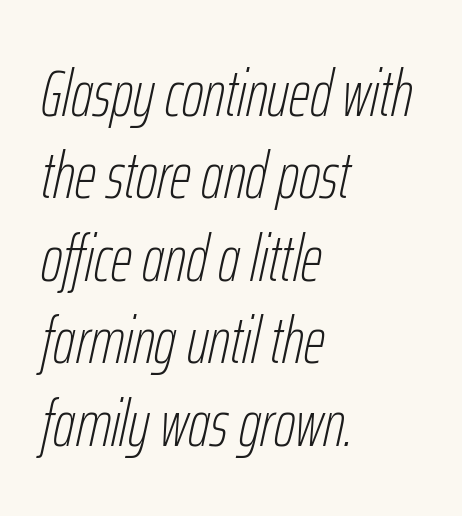
Summary of weight: not heavy and not bold. The vertical gap from one line to the next is medium. The gap between lines stays unmarked. Quick note: italic. These lines keep a tight, regular rhythm from letter to letter.
